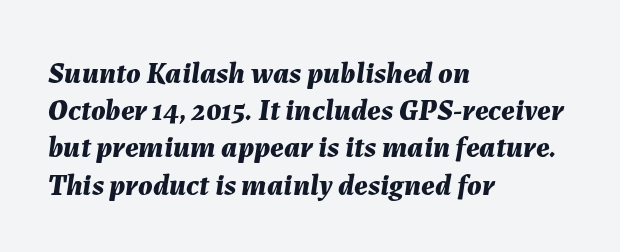
The rag falls on the right side of this text block. A dark, heavy texture on the line: the type is bold. Caption: standard tracking, unaltered. Proportional: the letters do not fall into vertical columns. When letters slant like this, we call the style italic.
